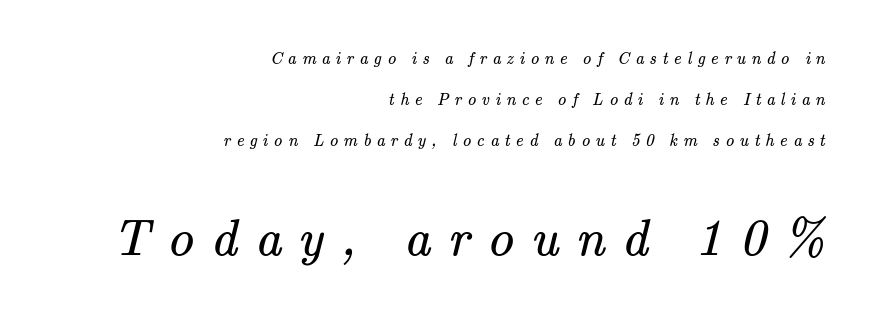
Unmarked baselines from the first word to the last. The characters are drawn with everyday or finer stroke widths. Each letter keeps its own natural width here, so spacing adapts to shape. Short and long lines alike share a common ending point at right.
